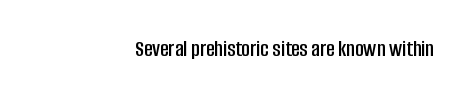
Q: Is the text italic (slanted)? A: No, it is upright.
Q: Is the text underlined? A: No.
Q: How is the paragraph aligned? A: Right-aligned.
Q: Is the spacing between letters normal or unusually wide? A: Normal.
